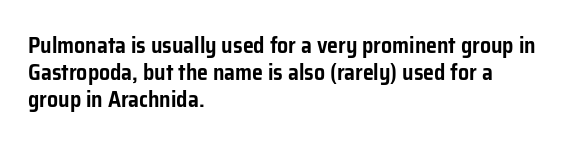
Q: Is the text italic (slanted)? A: No, it is upright.
Q: Is the text underlined? A: No.
Q: How is the paragraph aligned? A: Left-aligned.
Q: Is the spacing between letters normal or unusually wide? A: Normal.
